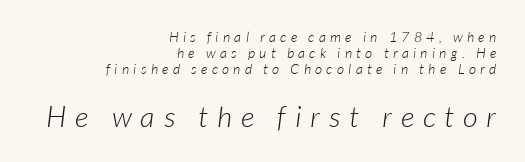
Layout note: lines flush right. Character widths vary here, with narrow letters taking less room than wide ones. The letters in the lower block stand taller than those in the block above. Serifs: no, the terminals of the letterforms are clean. What stands out about the letter spacing? Its width — letters are far apart.
